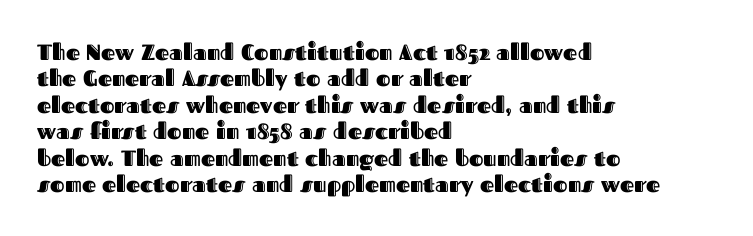
This rendering features lettering with no underline. Horizontal alignment here is leftward, the default for most running prose. These lines keep a tight, regular rhythm from letter to letter. A typesetter would mark this as roman, not italic.
